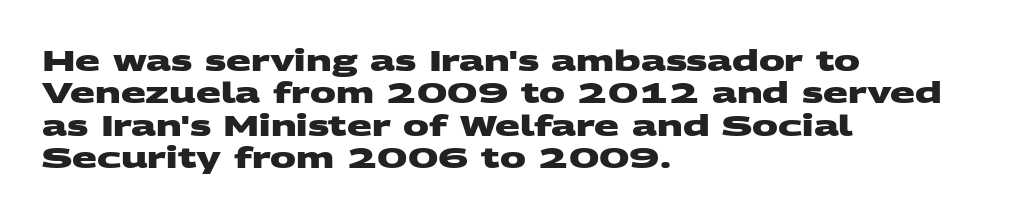
Q: Is the text bold? A: Yes.
Q: Is the typeface a serif or a sans-serif typeface? A: Sans-serif.
Q: Is the text underlined? A: No.
Q: How is the paragraph aligned? A: Left-aligned.
Q: Is the spacing between letters normal or unusually wide? A: Normal.
Q: Is the spacing between lines tight, normal or loose? A: Tight.
Q: Width (condensed, normal, or wide)? A: Wide.
Q: Stroke contrast? A: Medium.
Q: x-height? A: Large.
Q: Monospaced? A: No.
